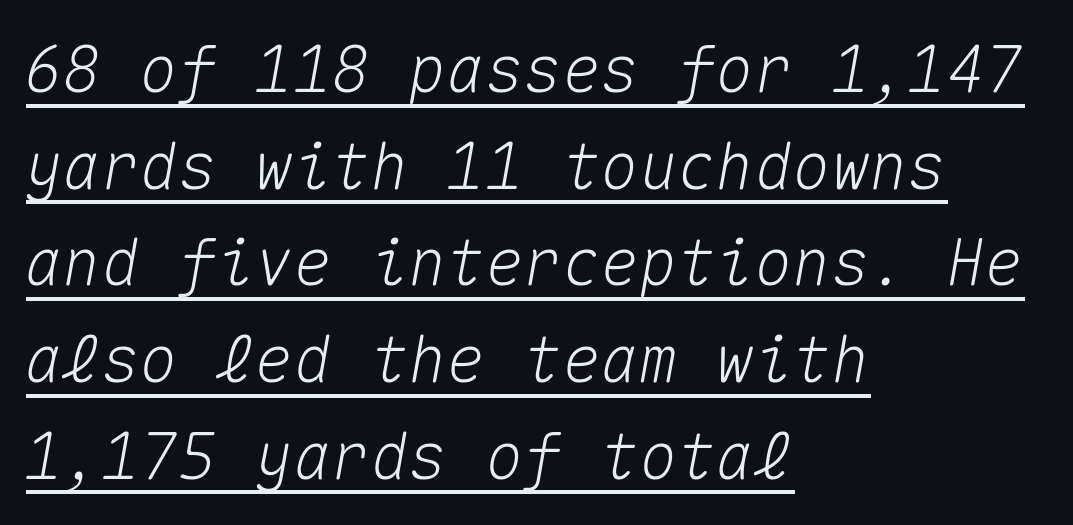
Q: Is the text italic (slanted)? A: Yes, it leans right by about 10 degrees.
Q: Is the text underlined? A: Yes.
Q: How is the paragraph aligned? A: Left-aligned.
Q: Is the spacing between letters normal or unusually wide? A: Normal.
Q: Is the spacing between lines tight, normal or loose? A: Normal.
Q: Width (condensed, normal, or wide)? A: Normal.
Q: Stroke contrast? A: Medium.
Q: x-height? A: Medium.
Q: Monospaced? A: Yes.
